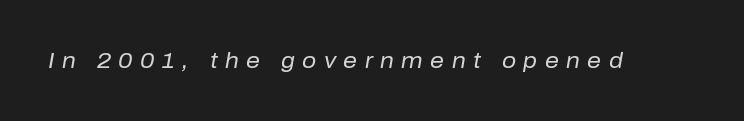
{"italic": "yes", "lean": "right", "slant_degrees": 10, "bold": "no", "underline": "no", "letter_spacing": "wide", "letter_spacing_em": 0.34, "glyph_px": 22}
